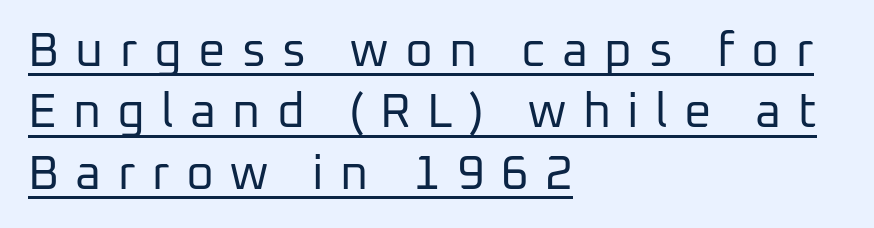
The image shows 48 px regular-weight sans-serif type, upright; set left-aligned, normal line spacing (1.28x), unusually wide letter spacing (+0.34 em), underlined; low stroke contrast and a medium x-height.
